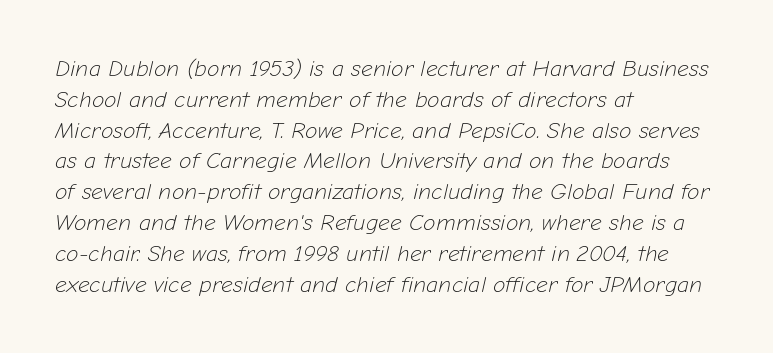
This rendering features lettering with no underline. Leading matches the norm, producing a regular column. The font is comparable to plain body text, perhaps lighter. The lines in this sample share a left origin and differ only in where they stop. If you drew a line through each stem, it would be angled. Tracking here is standard; glyphs follow each other at the usual distance.
